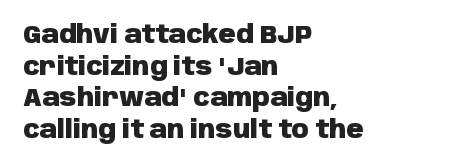
{"italic": "no", "bold": "yes", "underline": "no", "align": "left", "line_spacing": "normal", "line_spacing_ratio": 1.32, "letter_spacing": "normal", "letter_spacing_em": 0.0, "glyph_px": 24}
